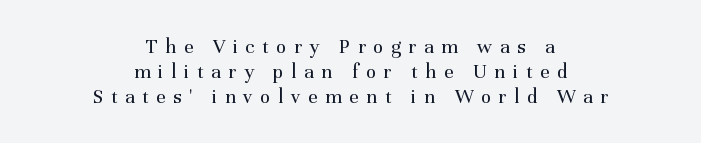
{"italic": "no", "bold": "no", "underline": "no", "align": "center", "line_spacing_ratio": 1.18, "letter_spacing": "wide", "letter_spacing_em": 0.36, "glyph_px": 21}
